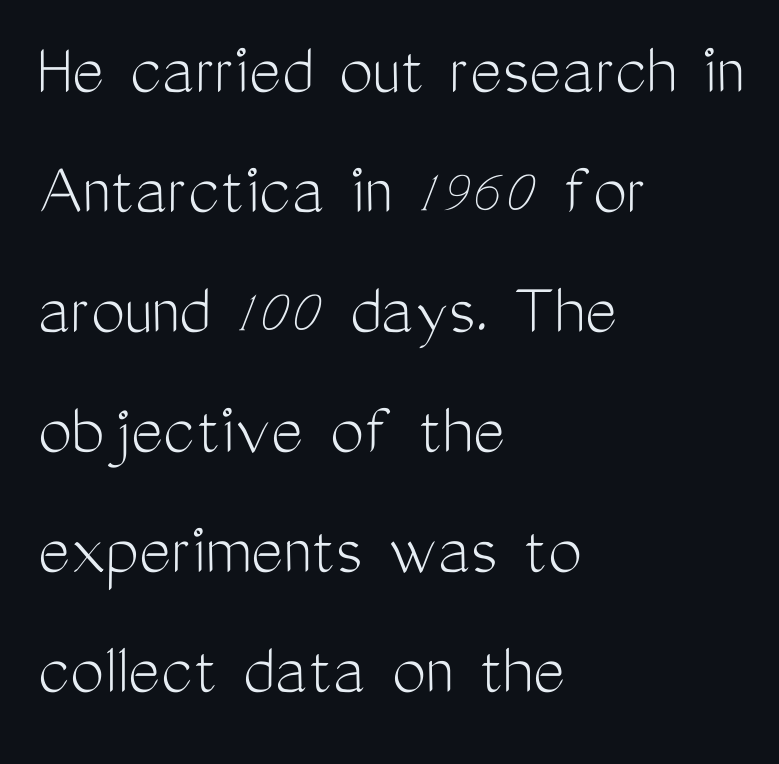
The zone under the glyphs is completely vacant. Leading matches the norm, producing a regular column. Is this a sans? Yes — the strokes have no serifs. When letters stand straight like this, we call the style roman or upright. Glyph-to-glyph distance matches everyday printed text. Is the type heavy? It reads as light-to-regular instead.
